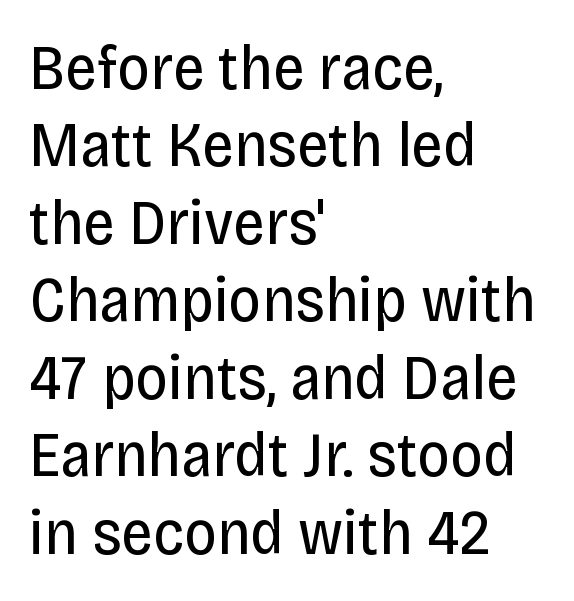
The image shows 64 px regular-weight, condensed sans-serif type, upright; set left-aligned, line spacing 1.21x, normal letter spacing, not underlined; low stroke contrast and a large x-height.
